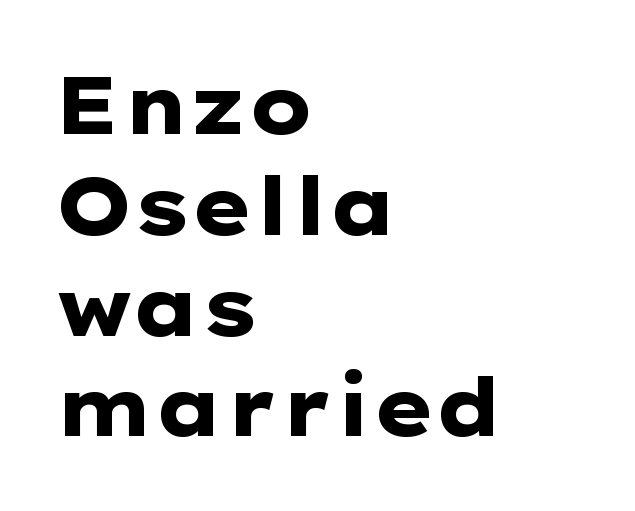
The designer went with a sans here, leaving each stem footless. Thick stems and heavy bowls — unmistakably bold. Tall strokes in this sample are plumb rather than angled. Teacher's note: observe the even left margin — that is flush-left alignment.
